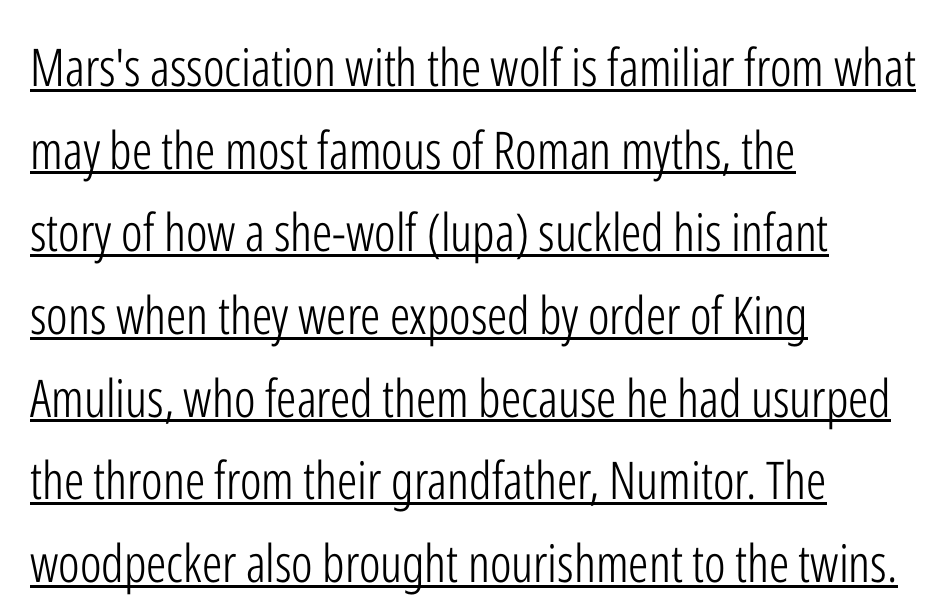
Q: Is the text bold? A: No.
Q: Is the text italic (slanted)? A: No, it is upright.
Q: Is the typeface a serif or a sans-serif typeface? A: Sans-serif.
Q: Is the text underlined? A: Yes.
Q: How is the paragraph aligned? A: Left-aligned.
Q: Is the spacing between letters normal or unusually wide? A: Normal.
Q: Is the spacing between lines tight, normal or loose? A: Normal.
Q: Width (condensed, normal, or wide)? A: Condensed.
Q: Stroke contrast? A: Low.
Q: x-height? A: Medium.
Q: Monospaced? A: No.
